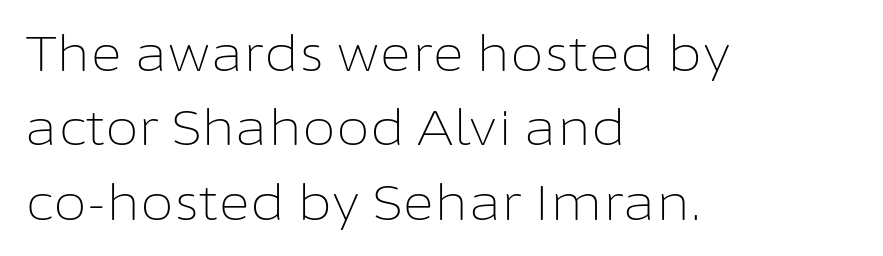
Q: Is the text bold? A: No.
Q: Is the text italic (slanted)? A: No, it is upright.
Q: Is the typeface a serif or a sans-serif typeface? A: Sans-serif.
Q: Is the text underlined? A: No.
Q: How is the paragraph aligned? A: Left-aligned.
Q: Is the spacing between letters normal or unusually wide? A: Normal.
Q: Is the spacing between lines tight, normal or loose? A: Normal.
Q: Width (condensed, normal, or wide)? A: Normal.
Q: Stroke contrast? A: Low.
Q: x-height? A: Medium.
Q: Monospaced? A: No.
